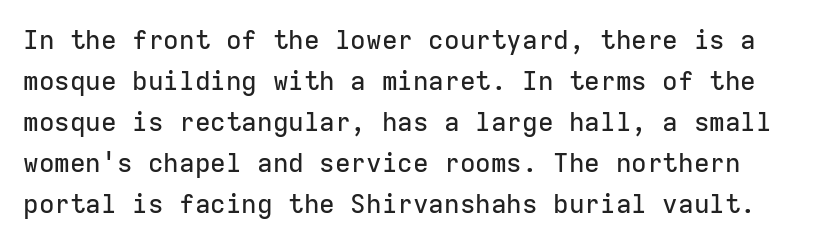
Q: Is the text italic (slanted)? A: No, it is upright.
Q: Is the text underlined? A: No.
Q: Is the spacing between letters normal or unusually wide? A: Normal.
Q: Is the spacing between lines tight, normal or loose? A: Normal.
